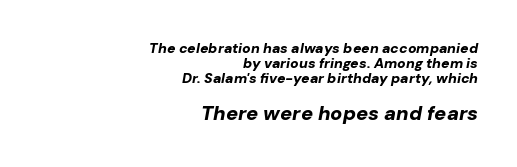
Q: Is the text bold? A: Yes.
Q: Is the text italic (slanted)? A: Yes, it leans right by about 10 degrees.
Q: Is the text underlined? A: No.
Q: How is the paragraph aligned? A: Right-aligned.
Q: Is the spacing between letters normal or unusually wide? A: Normal.
Q: Is the spacing between lines tight, normal or loose? A: Tight.
Q: Which block of text is set in a larger size, the first (top) or the second (bottom)? A: The second (bottom) one.
